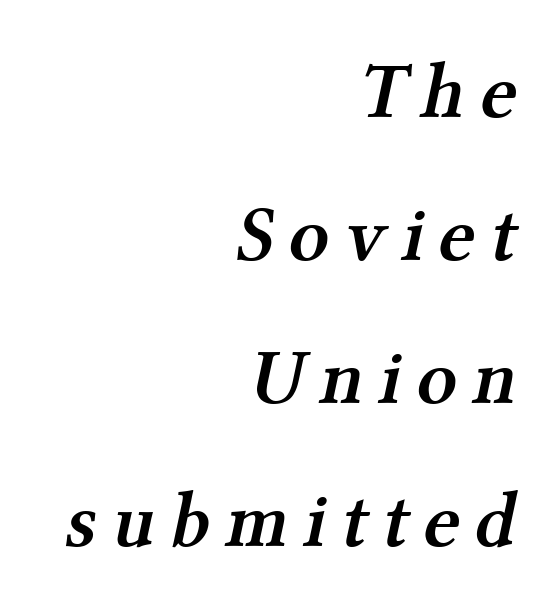
{"serif": "yes", "bold": "semi", "weight": "semibold", "width": "normal", "stroke_contrast": "medium", "x_height": "medium", "monospaced": "no", "underline": "no", "align": "right", "line_spacing_ratio": 1.81, "glyph_px": 79}
